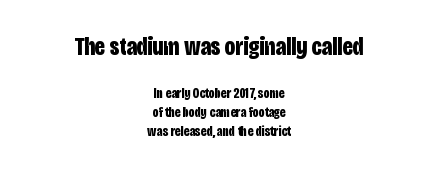
Standard letterfit; no display-style spreading of the glyphs. Notice how descenders clear the ascenders below comfortably — that's standard leading. Style check: upright. Glance below the letters and you will spot only blank space.
